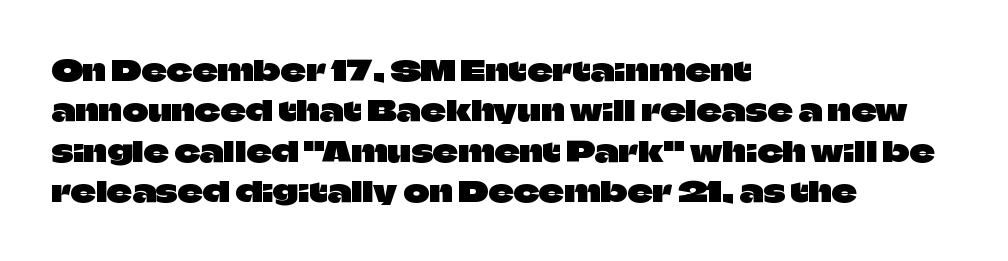
{"serif": "no", "italic": "no", "width": "normal", "stroke_contrast": "low", "x_height": "large", "monospaced": "no", "underline": "no", "align": "left", "line_spacing": "normal", "line_spacing_ratio": 1.44, "letter_spacing": "normal", "letter_spacing_em": 0.0, "glyph_px": 28}
